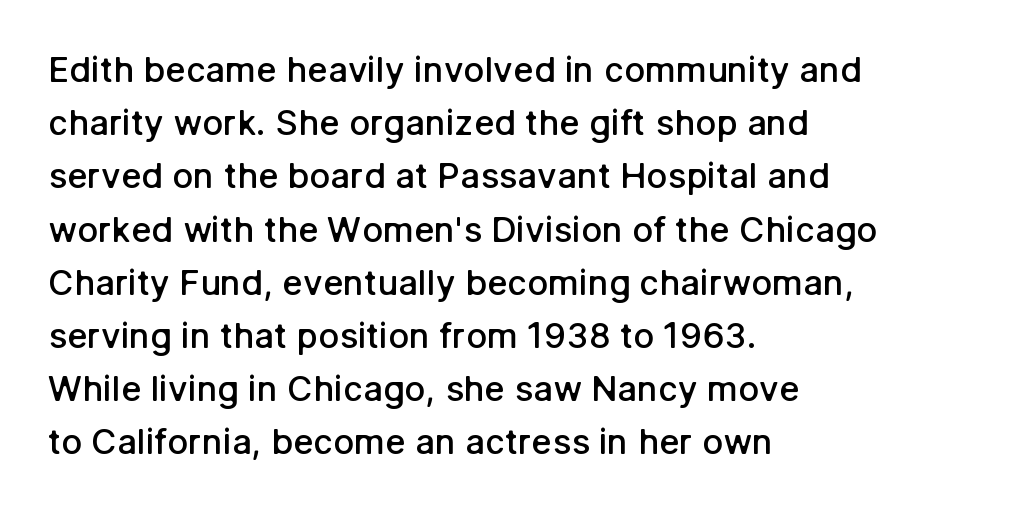
{"serif": "no", "italic": "no", "bold": "semi", "weight": "semibold", "width": "normal", "stroke_contrast": "low", "x_height": "medium", "monospaced": "no", "underline": "no", "align": "left", "line_spacing": "normal", "line_spacing_ratio": 1.52, "letter_spacing": "normal", "letter_spacing_em": 0.0, "glyph_px": 35}
